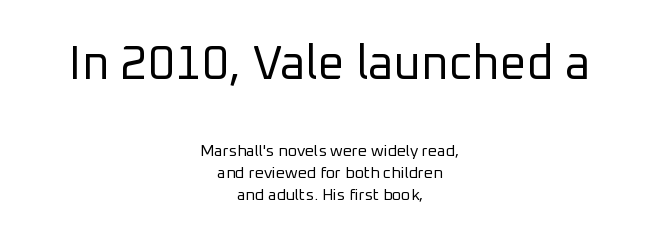
Q: Is the text bold? A: No.
Q: Is the text italic (slanted)? A: No, it is upright.
Q: Is the typeface a serif or a sans-serif typeface? A: Sans-serif.
Q: Is the text underlined? A: No.
Q: How is the paragraph aligned? A: Centered.
Q: Is the spacing between letters normal or unusually wide? A: Normal.
Q: Is the spacing between lines tight, normal or loose? A: Normal.
Q: Which block of text is set in a larger size, the first (top) or the second (bottom)? A: The first (top) one.
Q: Width (condensed, normal, or wide)? A: Normal.
Q: Stroke contrast? A: Low.
Q: x-height? A: Medium.
Q: Monospaced? A: No.
